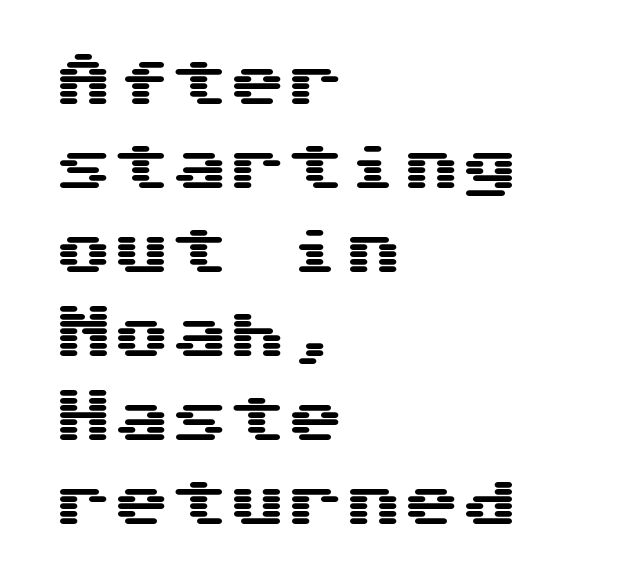
{"serif": "no", "italic": "no", "width": "wide", "stroke_contrast": "medium", "x_height": "medium", "underline": "no", "align": "left", "line_spacing": "normal", "line_spacing_ratio": 1.45, "letter_spacing": "normal", "letter_spacing_em": 0.0, "glyph_px": 58}
